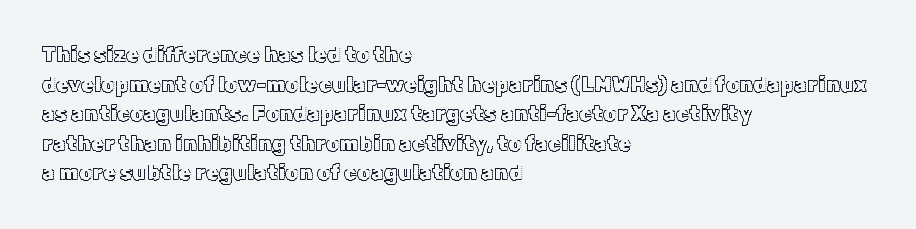
The image shows 21 px text type, upright; set left-aligned, normal line spacing (1.41x), normal letter spacing, not underlined.
